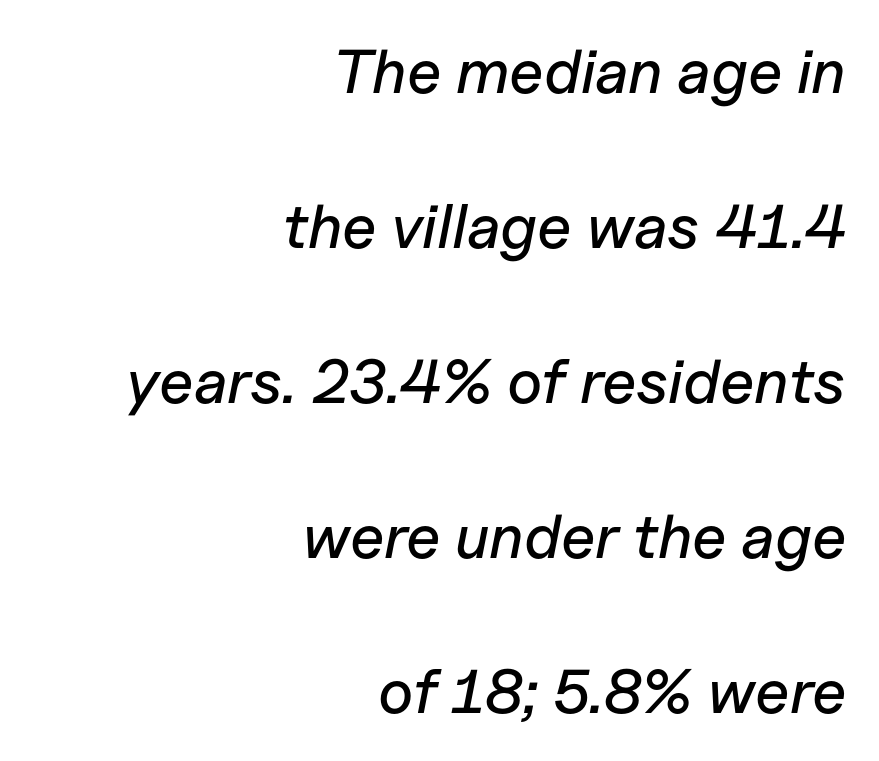
The image shows 62 px text type, italic (leaning right); set right-aligned, loose line spacing (2.5x), normal letter spacing, not underlined; low stroke contrast and a medium x-height.
